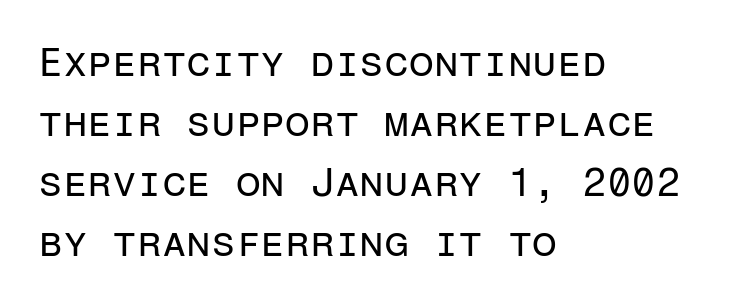
{"serif": "no", "italic": "no", "bold": "no", "weight": "regular", "width": "normal", "stroke_contrast": "low", "x_height": "medium", "monospaced": "yes", "underline": "no", "align": "left", "line_spacing": "normal", "line_spacing_ratio": 1.5, "letter_spacing": "normal", "letter_spacing_em": 0.0, "glyph_px": 40}
